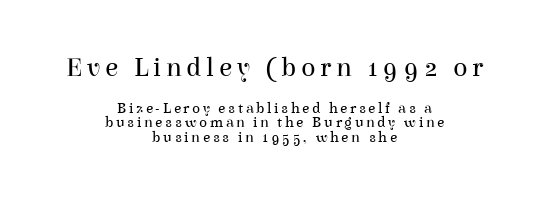
The image shows 27 px text type, upright; set centered, tight line spacing (0.95x), not underlined; the first (top) block is 1.8x larger.
